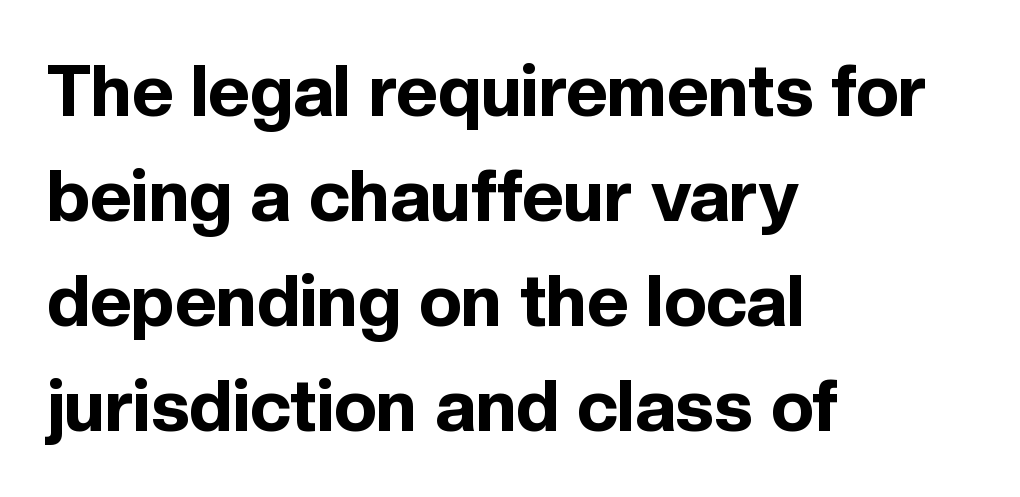
The image shows 72 px bold sans-serif type, upright; set left-aligned, normal line spacing (1.46x), normal letter spacing, not underlined; a medium x-height.
